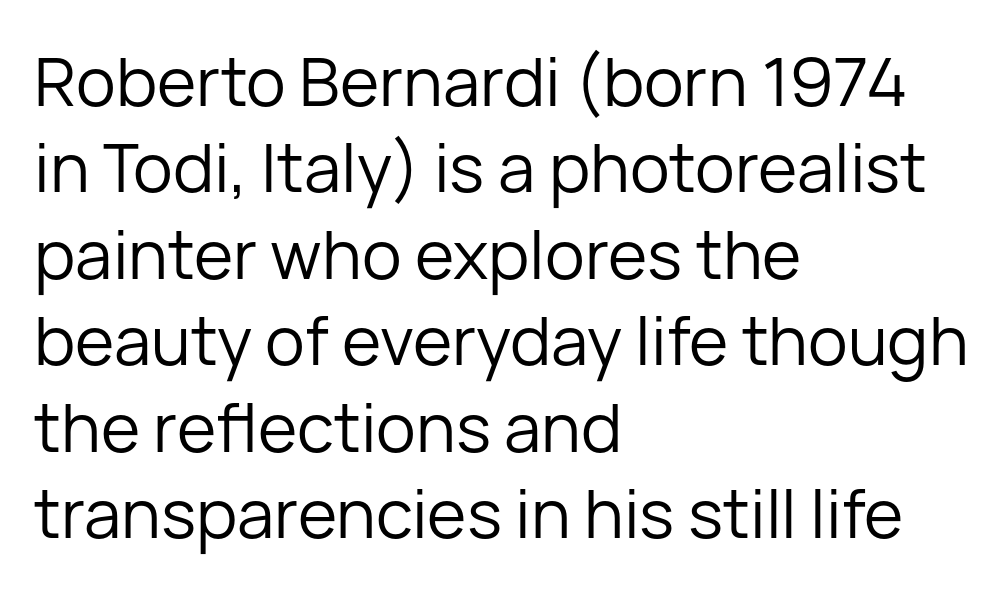
The image shows 67 px regular-weight sans-serif type, upright; set left-aligned, normal line spacing (1.29x), normal letter spacing, not underlined; low stroke contrast and a medium x-height.
